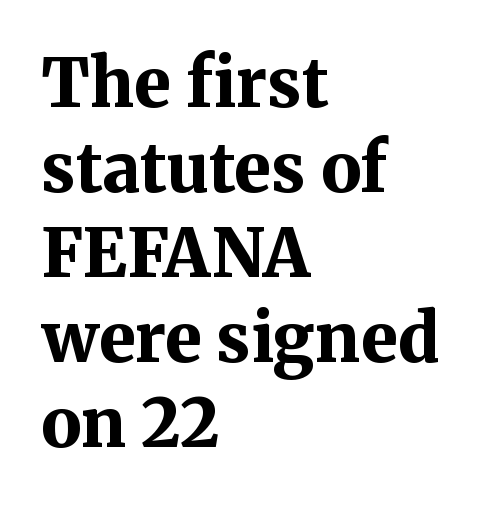
{"serif": "yes", "italic": "no", "bold": "yes", "weight": "bold", "width": "normal", "stroke_contrast": "medium", "x_height": "medium", "monospaced": "no", "underline": "no", "align": "left", "line_spacing": "normal", "line_spacing_ratio": 1.27, "letter_spacing": "normal", "letter_spacing_em": 0.0, "glyph_px": 67}
